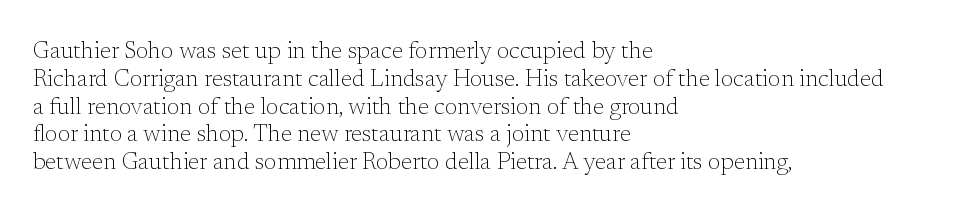
Italic: no, the glyphs are upright roman. Typeset ragged right — the left edge is the straight one. The gaps between neighbouring characters are ordinary and unremarkable. No letter is thick-stroked: the sample isn't bold. Lines of text with bare space underneath.
